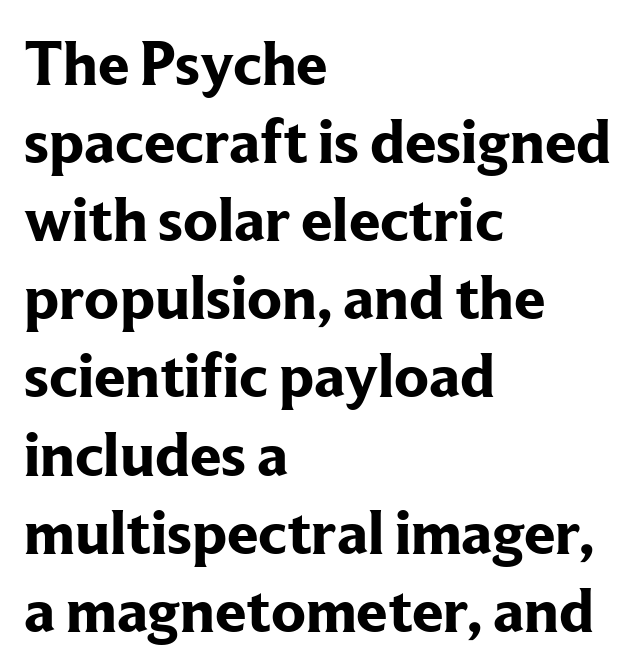
The image shows 63 px bold serif type, upright; set left-aligned, line spacing 1.24x, normal letter spacing, not underlined; low stroke contrast and a medium x-height.
